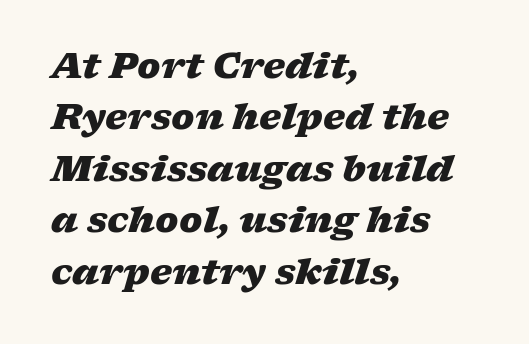
Whoever set this chose a conventional vertical rhythm. Honestly, there is no underline to notice here at all. Set as a true bold cut, around the 700 mark. Yep, that's italic — everything's leaning. Here the designer chose a conventional face with non-uniform glyph widths. Left-aligned paragraph, ragged on the right.
